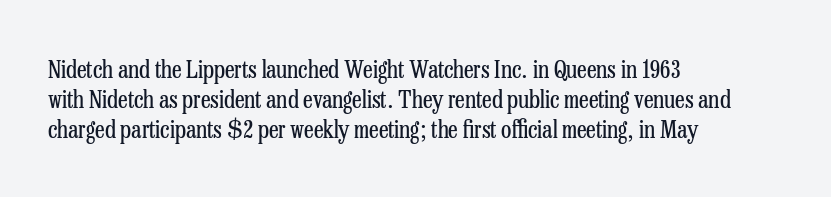
Q: Is the text bold? A: No.
Q: Is the text italic (slanted)? A: No, it is upright.
Q: Is the text underlined? A: No.
Q: How is the paragraph aligned? A: Left-aligned.
Q: Is the spacing between letters normal or unusually wide? A: Normal.
